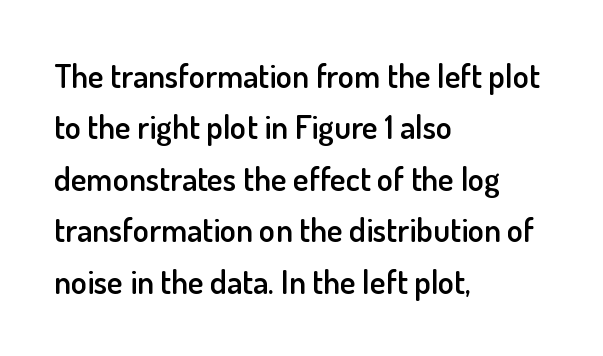
{"serif": "no", "italic": "no", "bold": "semi", "weight": "semibold", "width": "normal", "stroke_contrast": "low", "x_height": "small", "monospaced": "no", "underline": "no", "align": "left", "line_spacing": "normal", "line_spacing_ratio": 1.56, "letter_spacing": "normal", "letter_spacing_em": 0.0, "glyph_px": 33}
